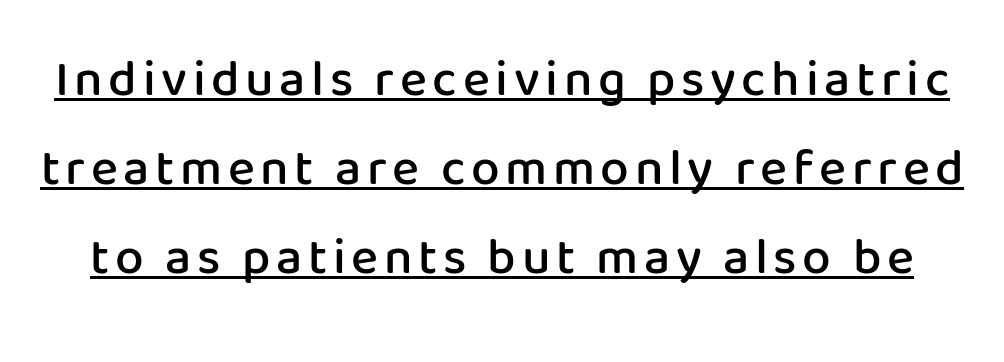
{"serif": "no", "italic": "no", "bold": "semi", "weight": "semibold", "width": "normal", "stroke_contrast": "low", "x_height": "medium", "monospaced": "no", "underline": "yes", "line_spacing_ratio": 1.75, "glyph_px": 51}
